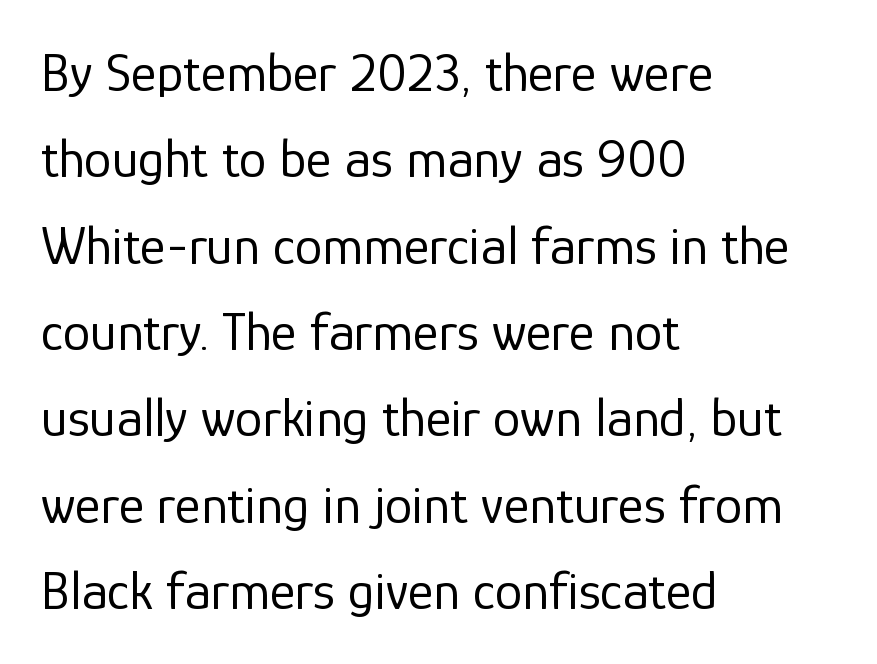
{"serif": "no", "italic": "no", "bold": "no", "weight": "regular", "width": "normal", "stroke_contrast": "low", "x_height": "medium", "monospaced": "no", "underline": "no", "align": "left", "line_spacing": "normal", "line_spacing_ratio": 1.57, "letter_spacing": "normal", "letter_spacing_em": 0.0, "glyph_px": 55}
